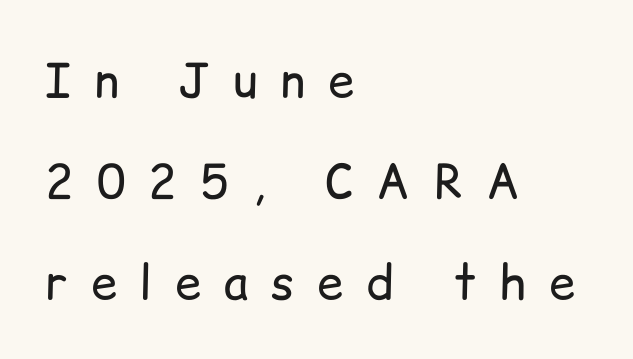
Q: Is the text bold? A: No.
Q: Is the text italic (slanted)? A: No, it is upright.
Q: Is the typeface a serif or a sans-serif typeface? A: Sans-serif.
Q: Is the text underlined? A: No.
Q: How is the paragraph aligned? A: Left-aligned.
Q: Is the spacing between letters normal or unusually wide? A: Unusually wide.
Q: Is the spacing between lines tight, normal or loose? A: Loose.
Q: Width (condensed, normal, or wide)? A: Normal.
Q: Stroke contrast? A: Low.
Q: x-height? A: Medium.
Q: Monospaced? A: No.
